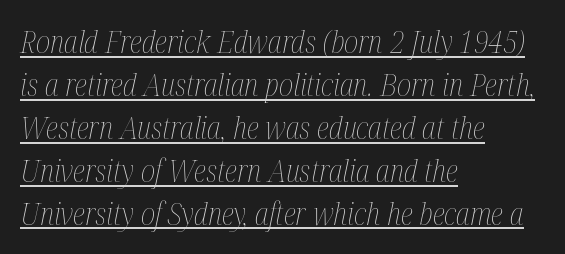
This block has exactly the height ordinary leading produces. How are the letters spaced? Ordinarily, with no added tracking. No chunkiness to these letters — they're not bold. Students, observe the line beneath the letters — that is underlining.
